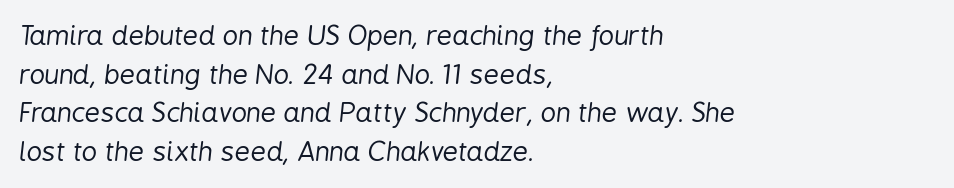
Q: Is the text bold? A: No.
Q: Is the text italic (slanted)? A: Yes, it leans right by about 6 degrees.
Q: Is the text underlined? A: No.
Q: How is the paragraph aligned? A: Left-aligned.
Q: Is the spacing between letters normal or unusually wide? A: Normal.
Q: Is the spacing between lines tight, normal or loose? A: Normal.
